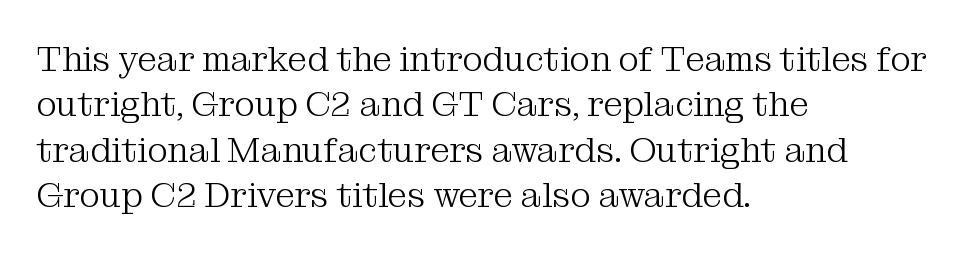
Horizontal alignment here is leftward, the default for most running prose. Weight: in the light-to-regular range. This rendering employs a face with finishing strokes, i.e., a serif. Quick note: not italic, upright.
